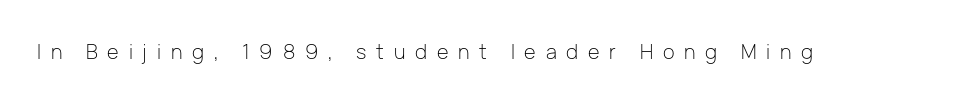
{"italic": "no", "bold": "no", "underline": "no", "letter_spacing": "wide", "letter_spacing_em": 0.49, "glyph_px": 20}
